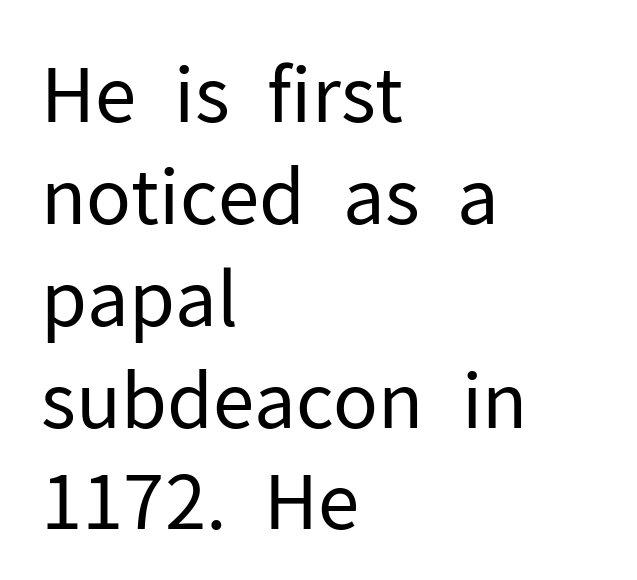
Tall strokes in this sample are plumb rather than angled. The passage shown stacks its lines at a standard gap. Summary of weight: not heavy and not bold. The line texture is even and compact thanks to regular tracking. Stroke terminals: plain, sans-serif. The baseline area is clear.
